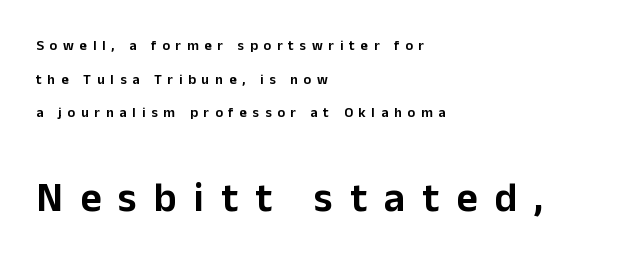
Q: Is the text italic (slanted)? A: No, it is upright.
Q: Is the typeface a serif or a sans-serif typeface? A: Sans-serif.
Q: Is the text underlined? A: No.
Q: How is the paragraph aligned? A: Left-aligned.
Q: Is the spacing between letters normal or unusually wide? A: Unusually wide.
Q: Is the spacing between lines tight, normal or loose? A: Loose.
Q: Which block of text is set in a larger size, the first (top) or the second (bottom)? A: The second (bottom) one.
Q: Width (condensed, normal, or wide)? A: Normal.
Q: Stroke contrast? A: Low.
Q: x-height? A: Medium.
Q: Monospaced? A: No.
